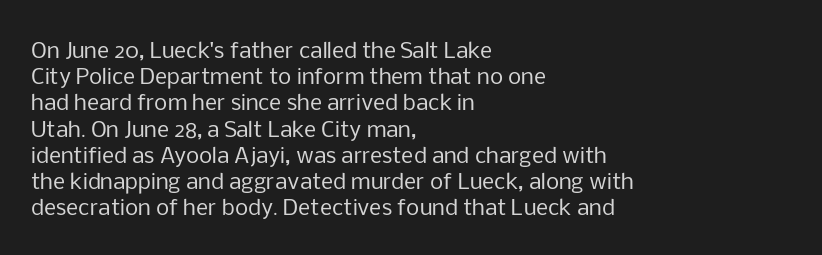
Does extra space separate the letters? No, they use regular spacing. Layout note: lines flush left. The area under the type is left untouched. This reads as an unemphasized weight, regular at the heaviest. This is roman type, the default non-slanted kind. Vertical spacing — default.
